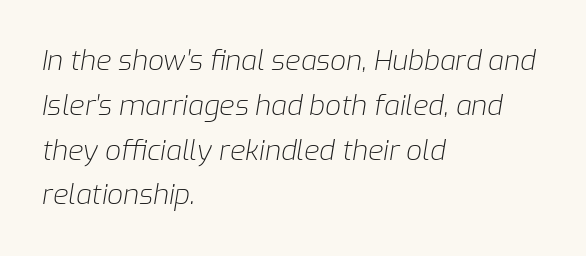
{"italic": "yes", "lean": "right", "slant_degrees": 9, "bold": "no", "weight": "light", "width": "normal", "stroke_contrast": "low", "x_height": "medium", "monospaced": "no", "underline": "no", "align": "left", "line_spacing": "normal", "line_spacing_ratio": 1.6, "letter_spacing": "normal", "letter_spacing_em": 0.0, "glyph_px": 28}
